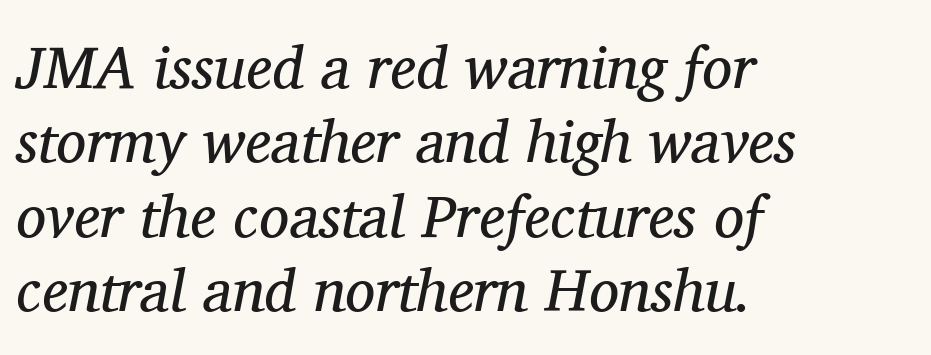
Q: Is the text bold? A: No.
Q: Is the text italic (slanted)? A: Yes, it leans right by about 11 degrees.
Q: Is the typeface a serif or a sans-serif typeface? A: Serif.
Q: Is the text underlined? A: No.
Q: How is the paragraph aligned? A: Left-aligned.
Q: Is the spacing between letters normal or unusually wide? A: Normal.
Q: Width (condensed, normal, or wide)? A: Normal.
Q: Stroke contrast? A: Medium.
Q: x-height? A: Medium.
Q: Monospaced? A: No.
